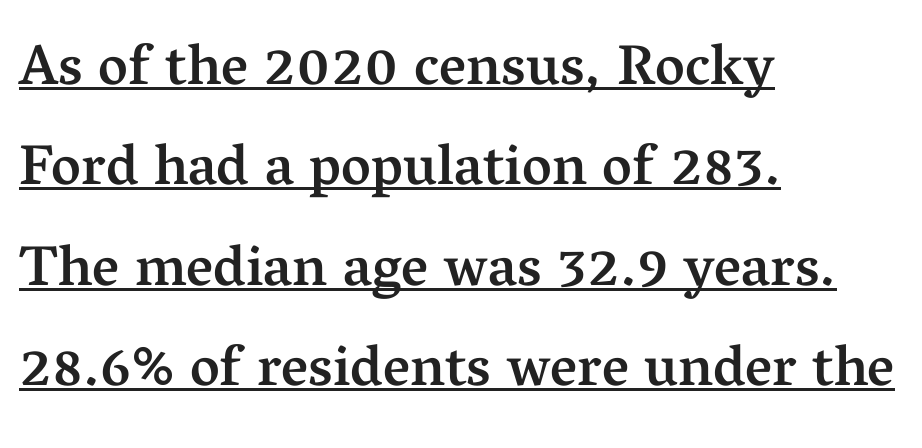
Q: Is the text bold? A: Semi-bold.
Q: Is the text italic (slanted)? A: No, it is upright.
Q: Is the typeface a serif or a sans-serif typeface? A: Serif.
Q: Is the text underlined? A: Yes.
Q: How is the paragraph aligned? A: Left-aligned.
Q: Is the spacing between letters normal or unusually wide? A: Normal.
Q: Width (condensed, normal, or wide)? A: Normal.
Q: Stroke contrast? A: Medium.
Q: x-height? A: Medium.
Q: Monospaced? A: No.
